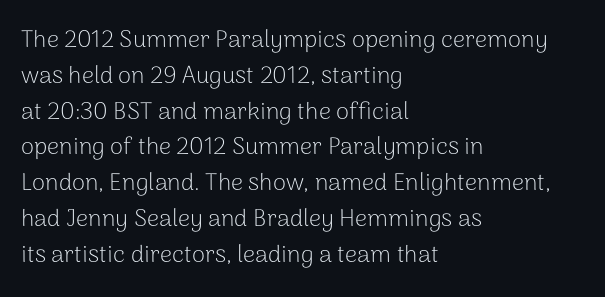
The image shows 24 px text type, upright; set left-aligned, normal line spacing (1.49x), normal letter spacing, not underlined.
